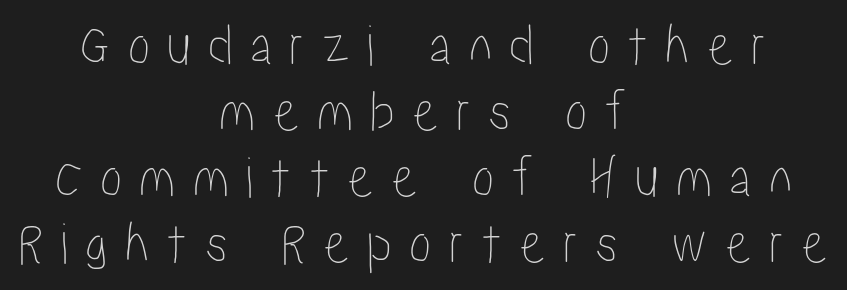
Q: Is the text italic (slanted)? A: No, it is upright.
Q: Is the text underlined? A: No.
Q: How is the paragraph aligned? A: Centered.
Q: Is the spacing between letters normal or unusually wide? A: Unusually wide.
Q: Is the spacing between lines tight, normal or loose? A: Tight.
Q: Width (condensed, normal, or wide)? A: Condensed.
Q: Stroke contrast? A: Low.
Q: x-height? A: Medium.
Q: Monospaced? A: No.
